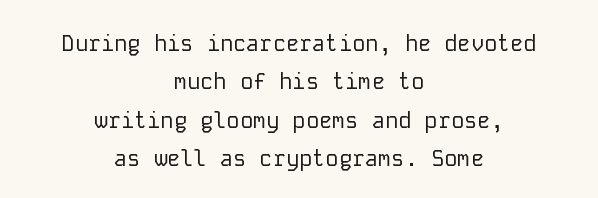
Q: Is the text bold? A: No.
Q: Is the text italic (slanted)? A: No, it is upright.
Q: Is the text underlined? A: No.
Q: How is the paragraph aligned? A: Centered.
Q: Is the spacing between letters normal or unusually wide? A: Normal.
